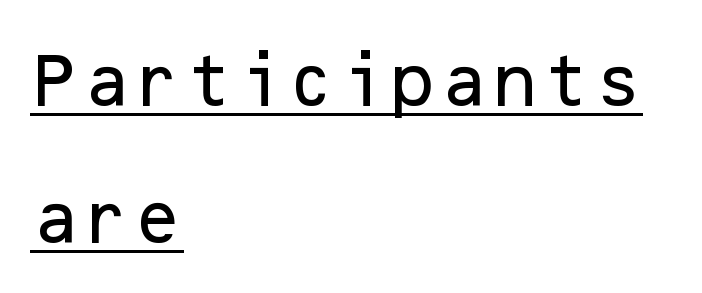
{"serif": "no", "italic": "no", "width": "normal", "stroke_contrast": "low", "x_height": "medium", "underline": "yes", "align": "left", "line_spacing": "loose", "line_spacing_ratio": 2.32, "letter_spacing": "normal", "letter_spacing_em": 0.0, "glyph_px": 59}
